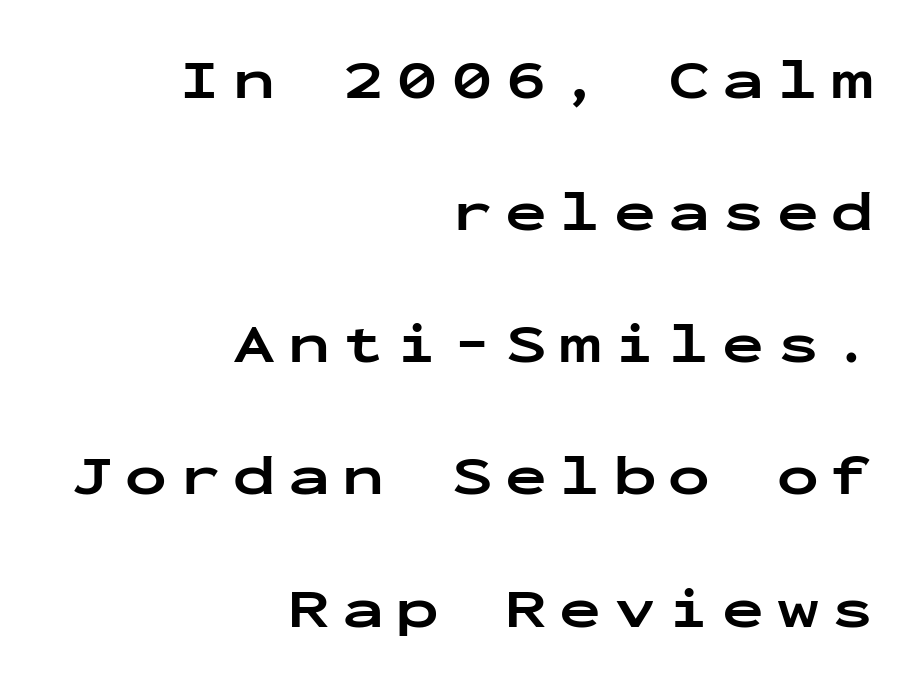
The glyphs in this specimen are sans serif. Fixed-width glyphs throughout — classic coding-font behaviour. The paragraph shown leans on its right margin. This is the regular roman posture of the typeface. A typesetter would call this heavily tracked-out type.
